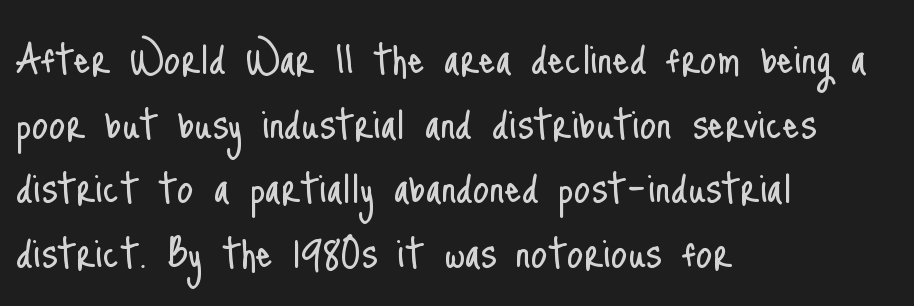
Q: Is the text bold? A: No.
Q: Is the text italic (slanted)? A: No, it is upright.
Q: Is the typeface a serif or a sans-serif typeface? A: Sans-serif.
Q: Is the text underlined? A: No.
Q: How is the paragraph aligned? A: Left-aligned.
Q: Is the spacing between letters normal or unusually wide? A: Normal.
Q: Width (condensed, normal, or wide)? A: Condensed.
Q: Stroke contrast? A: Low.
Q: x-height? A: Small.
Q: Monospaced? A: No.
